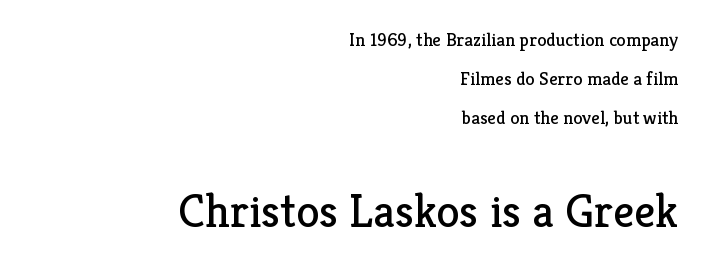
The image shows 47 px regular-weight serif type, upright; set right-aligned, loose line spacing (2.04x), normal letter spacing, not underlined; the second (bottom) block is 2.47x larger; low stroke contrast and a medium x-height.
